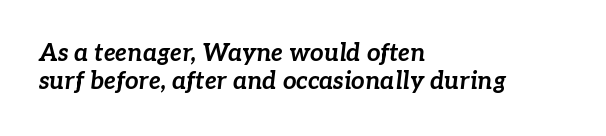
{"italic": "yes", "lean": "right", "slant_degrees": 7, "bold": "yes", "underline": "no", "align": "left", "line_spacing": "tight", "line_spacing_ratio": 1.15, "letter_spacing": "normal", "letter_spacing_em": 0.0, "glyph_px": 24}
